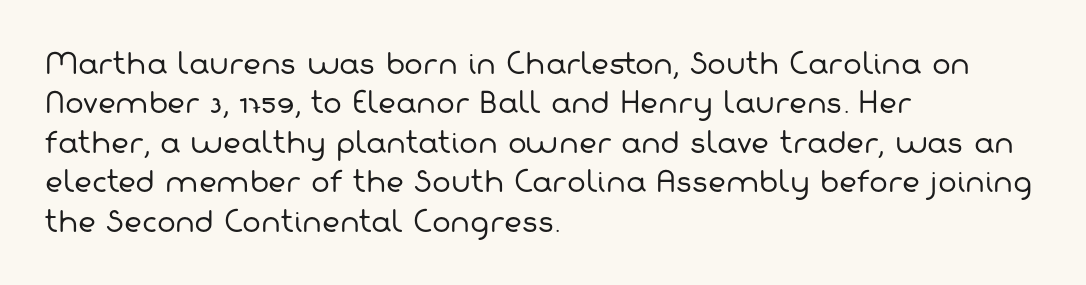
Each word holds together tightly as a unit, with standard inter-letter gaps. A sans-serif font was chosen for this passage. Anything drawn beneath the words? Only blank space. Evenly set lines give the paragraph a standard silhouette. Compared with a typical body face, this is equally light or lighter still. Casual observation: everything's shoved over to the left.
